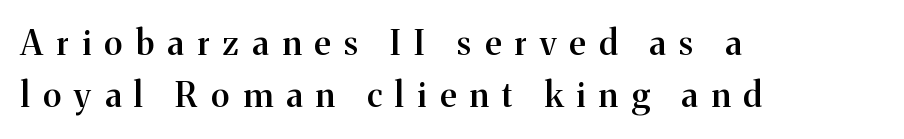
{"serif": "yes", "italic": "no", "bold": "semi", "weight": "semibold", "width": "normal", "stroke_contrast": "medium", "x_height": "medium", "monospaced": "no", "underline": "no", "align": "left", "line_spacing": "normal", "line_spacing_ratio": 1.54, "letter_spacing": "wide", "letter_spacing_em": 0.4, "glyph_px": 34}
